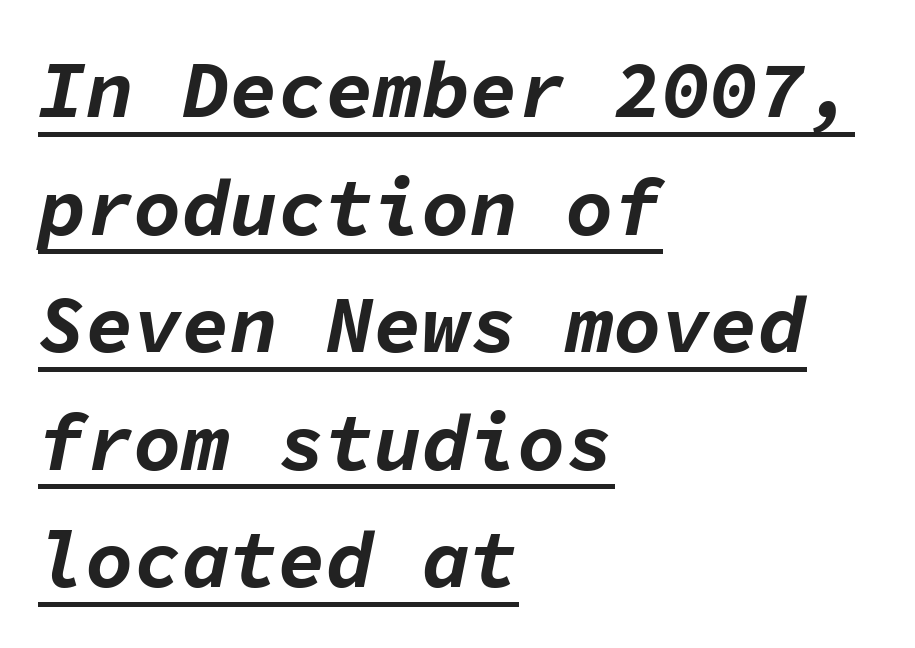
{"italic": "yes", "lean": "right", "slant_degrees": 11, "bold": "yes", "weight": "bold", "width": "normal", "stroke_contrast": "low", "x_height": "medium", "monospaced": "yes", "underline": "yes", "align": "left", "line_spacing": "normal", "line_spacing_ratio": 1.47, "letter_spacing": "normal", "letter_spacing_em": 0.0, "glyph_px": 80}
